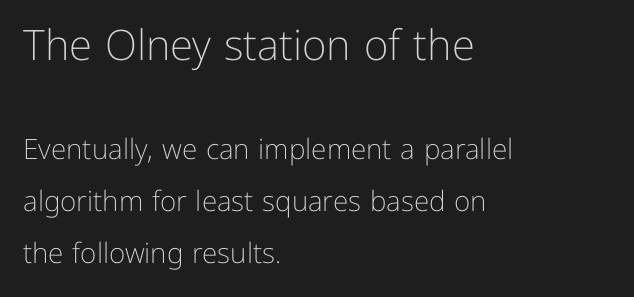
Q: Is the text bold? A: No.
Q: Is the text italic (slanted)? A: No, it is upright.
Q: Is the typeface a serif or a sans-serif typeface? A: Sans-serif.
Q: Is the text underlined? A: No.
Q: How is the paragraph aligned? A: Left-aligned.
Q: Is the spacing between letters normal or unusually wide? A: Normal.
Q: Which block of text is set in a larger size, the first (top) or the second (bottom)? A: The first (top) one.
Q: Width (condensed, normal, or wide)? A: Normal.
Q: Stroke contrast? A: Low.
Q: x-height? A: Medium.
Q: Monospaced? A: No.
